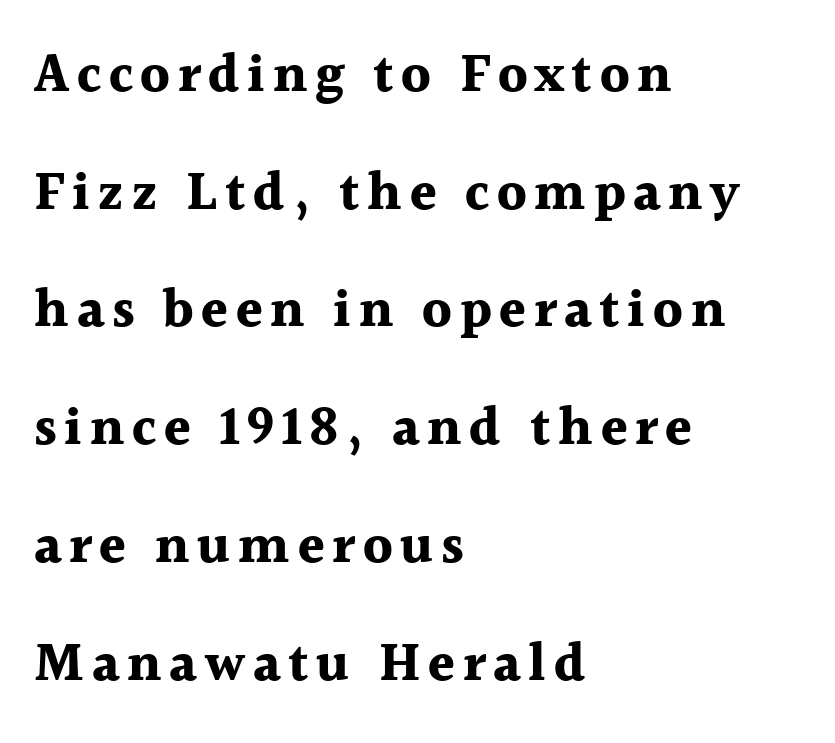
Notice how thick the strokes are: this is what a full bold looks like. Stroke terminals: seriffed. Clear beneath every line of the passage. This sample has the flowing, uneven cadence of proportional lettering. Is the block centered? No — it sits flush against the left margin. Whoever set this chose breathing room over compactness in the vertical rhythm.
